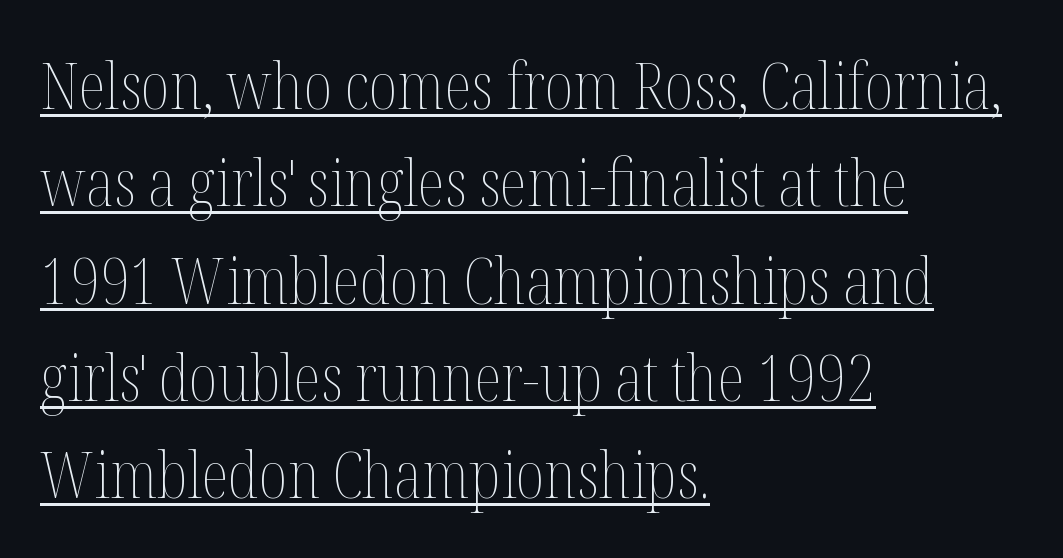
The rag falls on the right side of this text block. Posture: upright roman. Like a heading marked for emphasis, these lines bear an underscore. Standard letterfit; no display-style spreading of the glyphs. This block has exactly the height ordinary leading produces. Ink coverage per letter is moderate at most.
